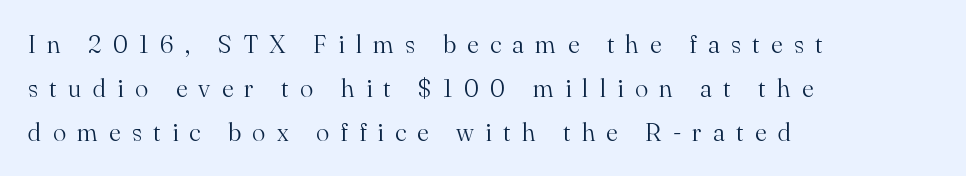
{"italic": "no", "bold": "no", "underline": "no", "align": "left", "line_spacing_ratio": 1.76, "letter_spacing": "wide", "letter_spacing_em": 0.45, "glyph_px": 25}
